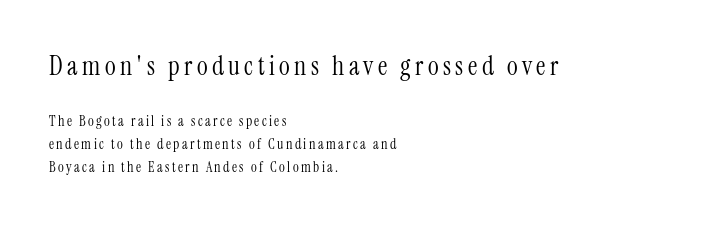
Compare the two chunks: the upper has the greater cap height. This rendering features lettering with no underline. The rag falls on the right side of this text block. A light-to-regular cut is what we see here. Horizontal bands of white between lines are of average thickness. Style check: upright.
